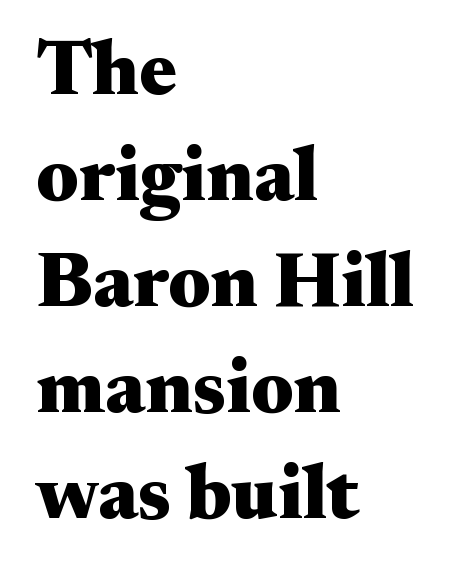
Q: Is the text bold? A: Yes.
Q: Is the text italic (slanted)? A: No, it is upright.
Q: Is the typeface a serif or a sans-serif typeface? A: Serif.
Q: Is the text underlined? A: No.
Q: How is the paragraph aligned? A: Left-aligned.
Q: Is the spacing between letters normal or unusually wide? A: Normal.
Q: Is the spacing between lines tight, normal or loose? A: Normal.
Q: Width (condensed, normal, or wide)? A: Wide.
Q: Stroke contrast? A: Medium.
Q: x-height? A: Small.
Q: Monospaced? A: No.
